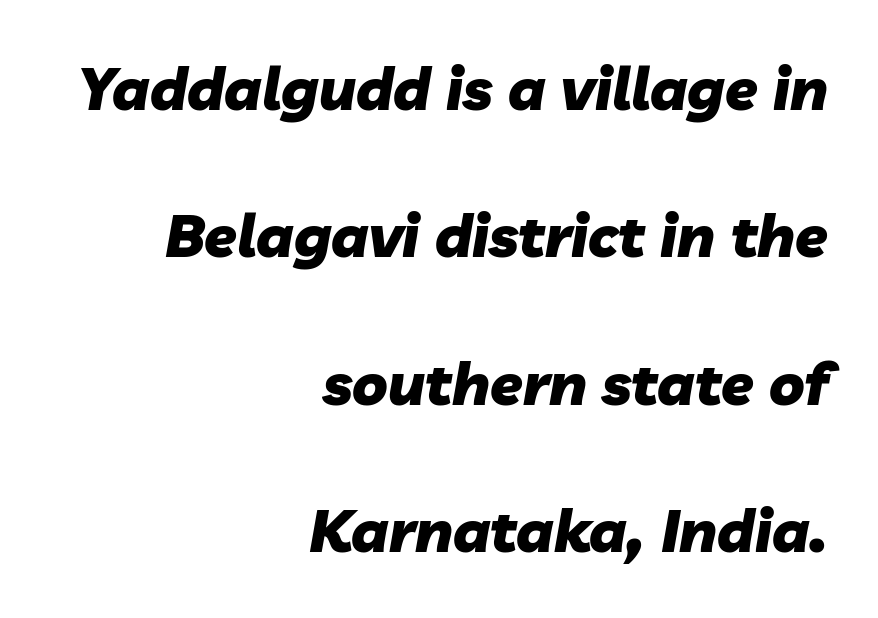
Q: Is the text bold? A: Yes.
Q: Is the text italic (slanted)? A: Yes, it leans right by about 10 degrees.
Q: Is the text underlined? A: No.
Q: How is the paragraph aligned? A: Right-aligned.
Q: Is the spacing between letters normal or unusually wide? A: Normal.
Q: Is the spacing between lines tight, normal or loose? A: Loose.
Q: Width (condensed, normal, or wide)? A: Normal.
Q: Stroke contrast? A: Low.
Q: x-height? A: Medium.
Q: Monospaced? A: No.
